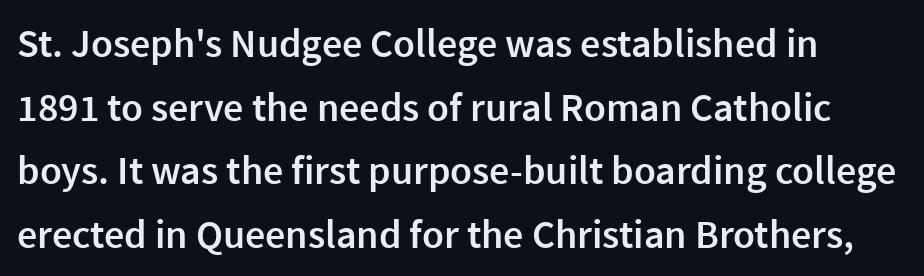
Q: Is the text bold? A: Semi-bold.
Q: Is the text italic (slanted)? A: No, it is upright.
Q: Is the typeface a serif or a sans-serif typeface? A: Sans-serif.
Q: Is the text underlined? A: No.
Q: Is the spacing between letters normal or unusually wide? A: Normal.
Q: Is the spacing between lines tight, normal or loose? A: Normal.
Q: Width (condensed, normal, or wide)? A: Normal.
Q: x-height? A: Medium.
Q: Monospaced? A: No.
